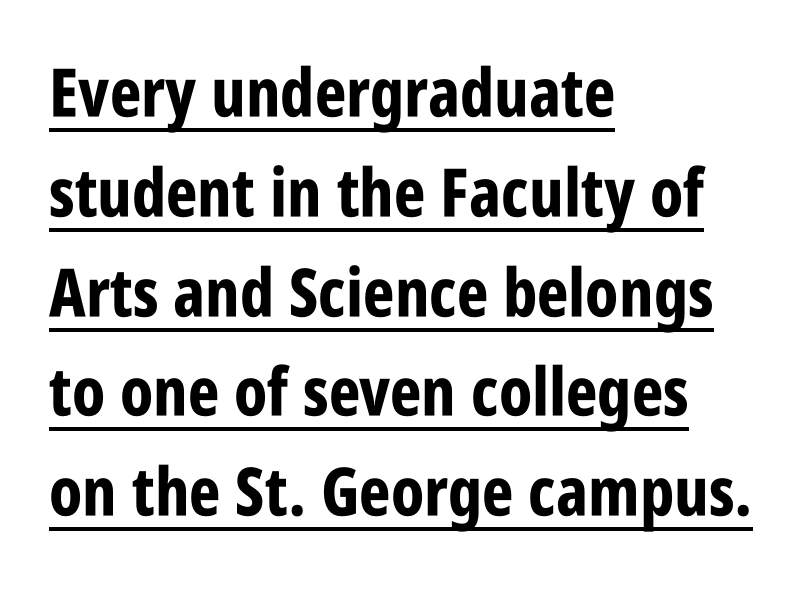
{"serif": "no", "italic": "no", "bold": "yes", "weight": "bold", "width": "condensed", "stroke_contrast": "low", "x_height": "large", "monospaced": "no", "underline": "yes", "align": "left", "line_spacing": "normal", "line_spacing_ratio": 1.49, "letter_spacing": "normal", "letter_spacing_em": 0.0, "glyph_px": 67}
